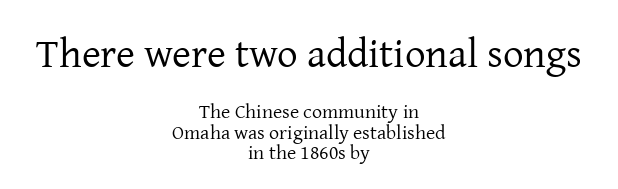
The image shows 41 px regular-weight serif type, upright; set centered, tight line spacing (1.03x), normal letter spacing, not underlined; the first (top) block is 2.05x larger; low stroke contrast and a medium x-height.
